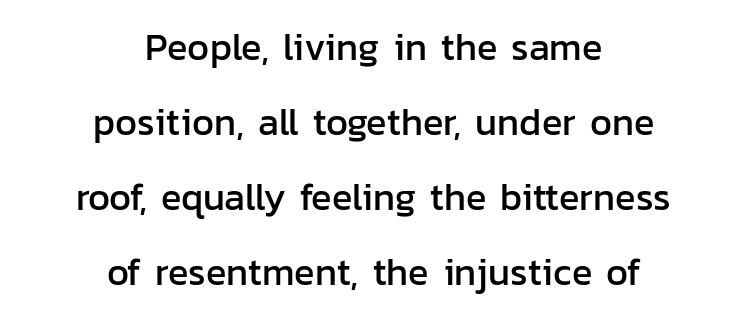
In CSS terms this would be text-align: center. Character widths vary here, with narrow letters taking less room than wide ones. Beneath every word, the page is bare. You could call the tracking neutral — neither tight nor loose. Rendered with straight, roman letterforms. The rendering shows plain stroke endings on the letterforms — a sans-serif design.
